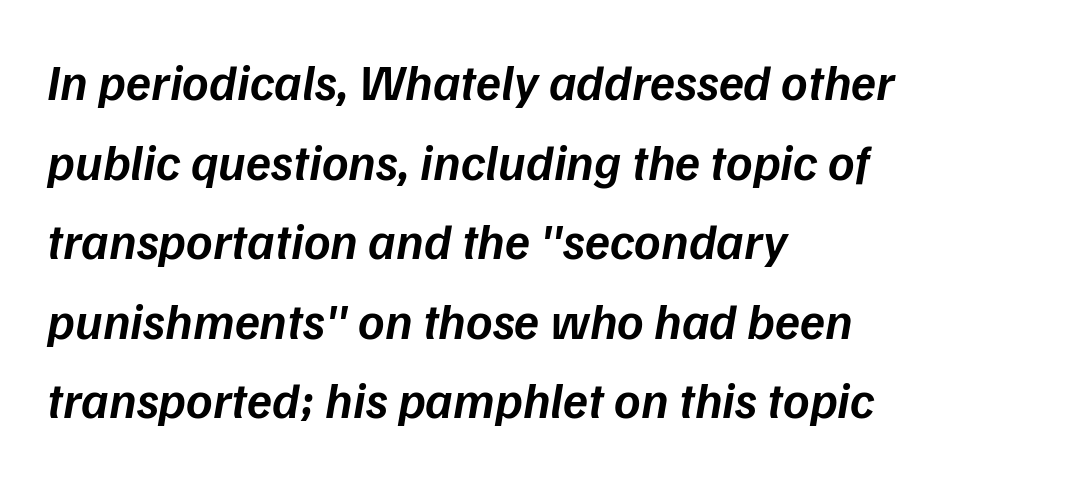
Students, note that the glyphs here touch the page at normal intervals. Notice how the stems are inclined rather than vertical — that's the hallmark of italics. The ragged edge is on the right, which tells us the setting is flush left. The passage shown is semibold, sitting just below true bold.
